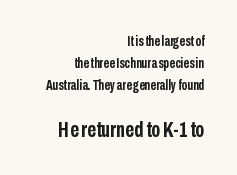
Nobody drew a line under any word here. Which margin do the lines hug? The right one — the left edge is uneven. The typesetting leans heavy: a genuine bold. This is roman type, the default non-slanted kind. Larger block? The one below; the one above is distinctly smaller. Students, observe: this is what conventionally led text looks like.
